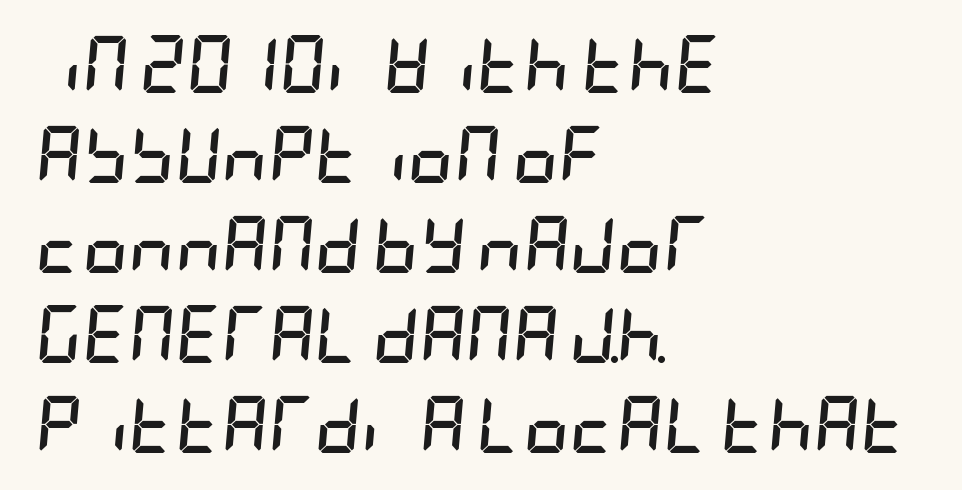
{"italic": "yes", "lean": "right", "slant_degrees": 5, "bold": "yes", "weight": "semibold", "width": "condensed", "stroke_contrast": "low", "x_height": "large", "underline": "no", "align": "left", "line_spacing": "normal", "line_spacing_ratio": 1.58, "letter_spacing": "normal", "letter_spacing_em": 0.0, "glyph_px": 57}
